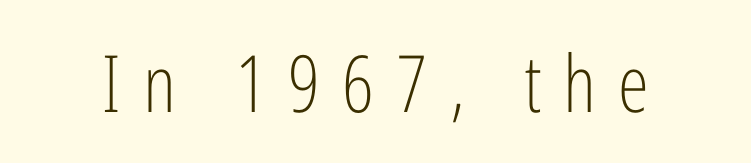
The image shows 79 px light, condensed sans-serif type, upright; set unusually wide letter spacing (+0.28 em), not underlined; low stroke contrast and a medium x-height.
